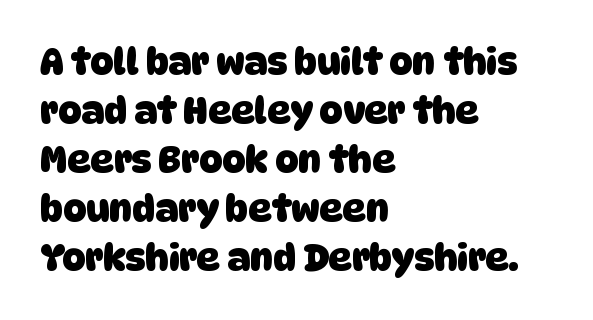
The image shows 36 px heavy sans-serif type; set left-aligned, normal line spacing (1.36x), normal letter spacing, not underlined; low stroke contrast and a large x-height.
